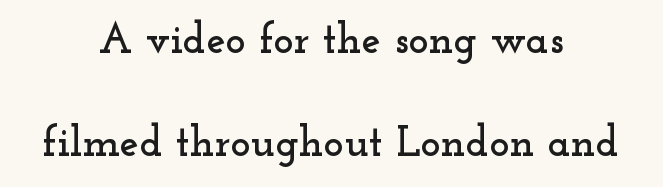
Q: Is the text italic (slanted)? A: No, it is upright.
Q: Is the typeface a serif or a sans-serif typeface? A: Serif.
Q: Is the text underlined? A: No.
Q: How is the paragraph aligned? A: Centered.
Q: Is the spacing between letters normal or unusually wide? A: Normal.
Q: Is the spacing between lines tight, normal or loose? A: Loose.
Q: Width (condensed, normal, or wide)? A: Wide.
Q: Stroke contrast? A: Low.
Q: x-height? A: Small.
Q: Monospaced? A: No.
